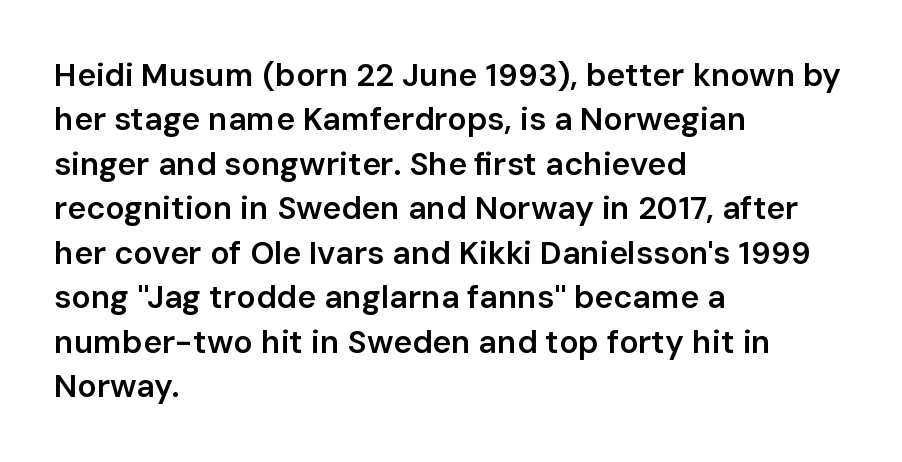
{"serif": "no", "italic": "no", "bold": "semi", "weight": "semibold", "width": "normal", "stroke_contrast": "low", "x_height": "medium", "monospaced": "no", "underline": "no", "align": "left", "line_spacing": "normal", "line_spacing_ratio": 1.39, "letter_spacing": "normal", "letter_spacing_em": 0.0, "glyph_px": 32}
